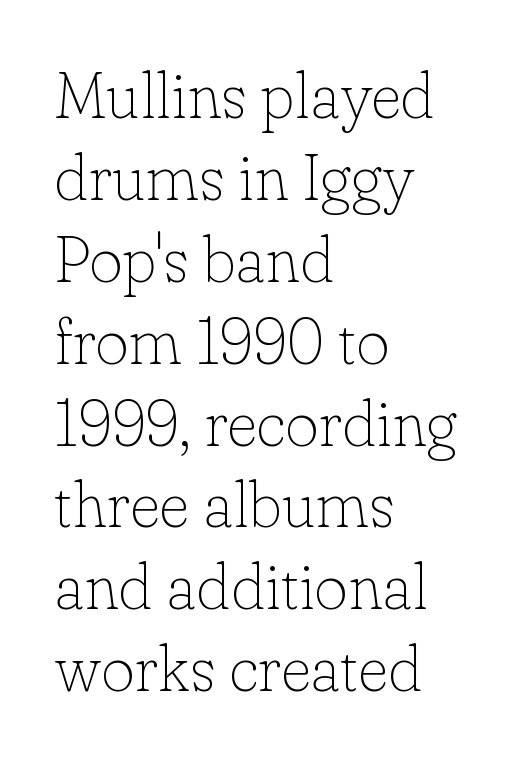
Q: Is the text bold? A: No.
Q: Is the text italic (slanted)? A: No, it is upright.
Q: Is the typeface a serif or a sans-serif typeface? A: Serif.
Q: Is the text underlined? A: No.
Q: How is the paragraph aligned? A: Left-aligned.
Q: Is the spacing between letters normal or unusually wide? A: Normal.
Q: Is the spacing between lines tight, normal or loose? A: Normal.
Q: Width (condensed, normal, or wide)? A: Normal.
Q: Stroke contrast? A: Low.
Q: x-height? A: Small.
Q: Monospaced? A: No.
